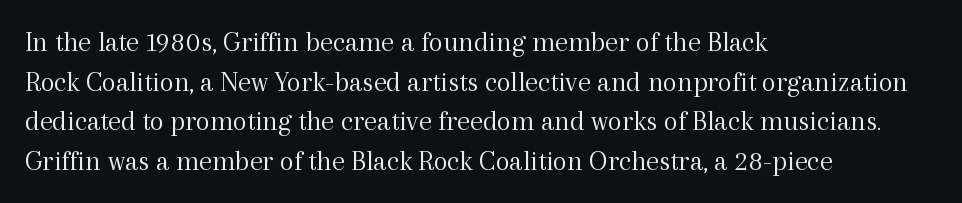
{"serif": "yes", "italic": "no", "bold": "no", "weight": "light", "width": "normal", "x_height": "medium", "monospaced": "no", "underline": "no", "align": "left", "line_spacing": "normal", "line_spacing_ratio": 1.37, "letter_spacing": "normal", "letter_spacing_em": 0.0, "glyph_px": 29}
